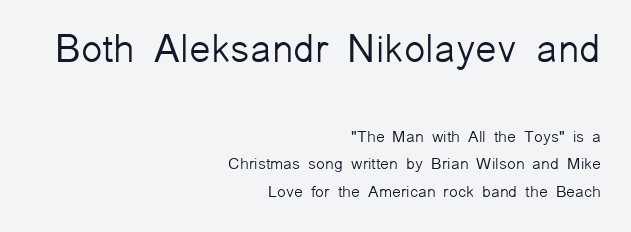
Q: Is the text bold? A: No.
Q: Is the text italic (slanted)? A: No, it is upright.
Q: Is the typeface a serif or a sans-serif typeface? A: Sans-serif.
Q: Is the text underlined? A: No.
Q: How is the paragraph aligned? A: Right-aligned.
Q: Is the spacing between letters normal or unusually wide? A: Normal.
Q: Which block of text is set in a larger size, the first (top) or the second (bottom)? A: The first (top) one.
Q: Width (condensed, normal, or wide)? A: Normal.
Q: Stroke contrast? A: Low.
Q: x-height? A: Medium.
Q: Monospaced? A: No.
